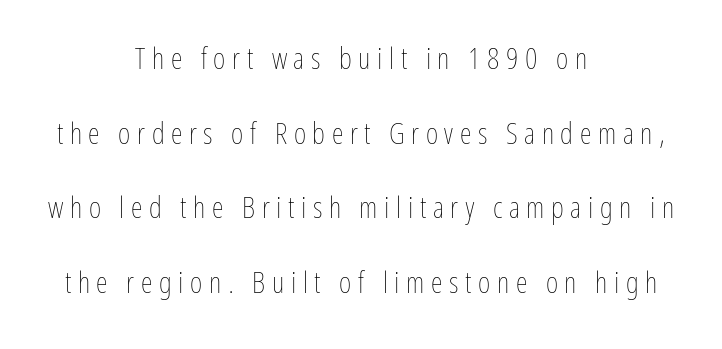
Q: Is the text bold? A: No.
Q: Is the text italic (slanted)? A: No, it is upright.
Q: Is the text underlined? A: No.
Q: How is the paragraph aligned? A: Centered.
Q: Is the spacing between letters normal or unusually wide? A: Unusually wide.
Q: Is the spacing between lines tight, normal or loose? A: Loose.
Q: Width (condensed, normal, or wide)? A: Condensed.
Q: Stroke contrast? A: Low.
Q: x-height? A: Medium.
Q: Monospaced? A: No.
